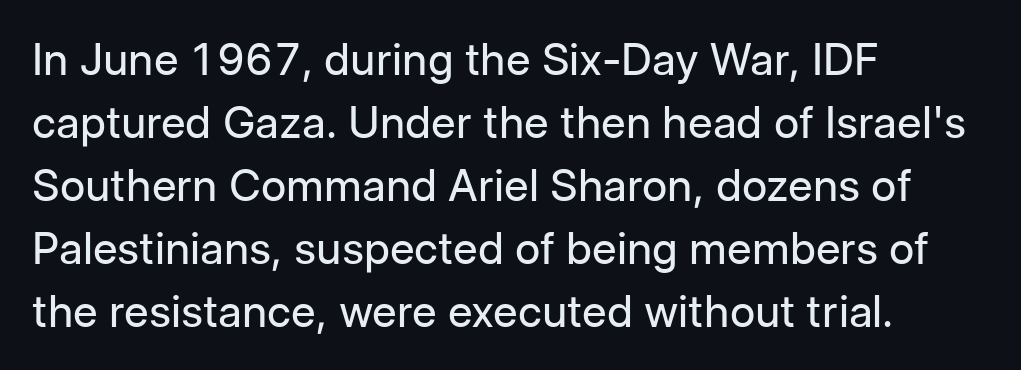
One-word summary of the alignment: left. Vertical spacing — default. A roman cut, with each character standing at attention. You could call the tracking neutral — neither tight nor loose. Do the characters align in a grid? No, the font is proportional.
